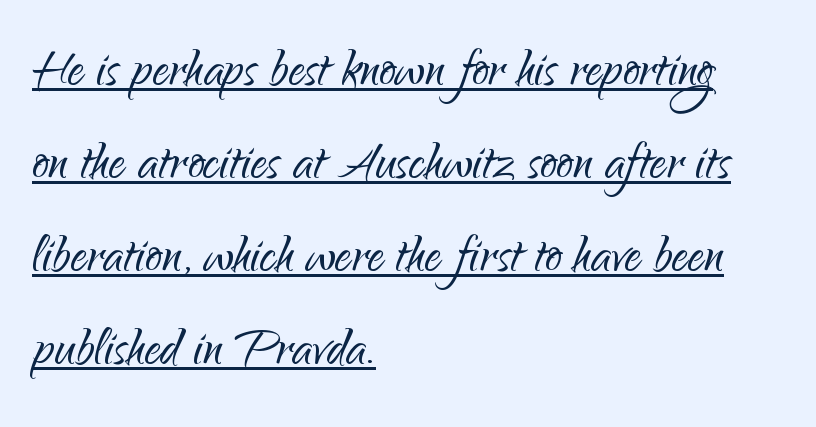
Is this a fixed-width face? No — the glyphs have proportional, varying widths. Stem width sits at or under what a default text font uses. Compared with typical body copy, the letter spacing here is the same. Check where the strokes stop: nothing finishes them off — pure sans. Compared with typical paragraphs, the rows here are spaced about the same.
